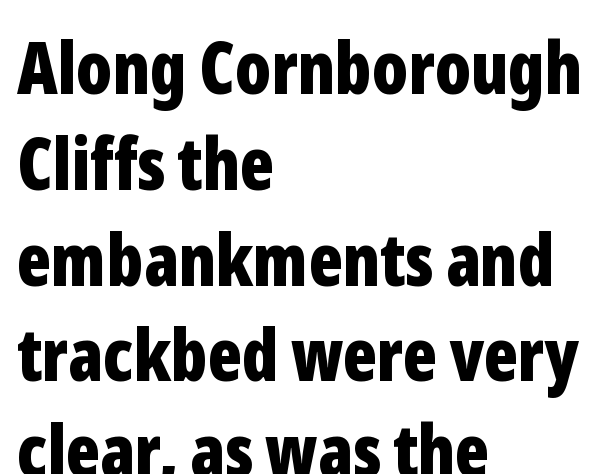
How heavy is the stroke? Heavy — this is a bold. Compared with typical body copy, the letter spacing here is the same. The specimen omits any rule beneath the text block's lines. Here the designer chose a conventional face with non-uniform glyph widths. Regarding leading, the lines here are spaced in the standard way.
